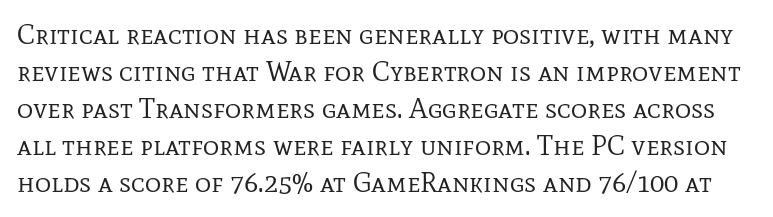
It's the straight-up-and-down kind of type. Classification — serif. The zone under the glyphs is completely vacant. This sample uses plain, unmodified letter spacing. Normally led — the rows are evenly, conventionally spaced. Each stroke keeps to a modest, everyday thickness or less.
